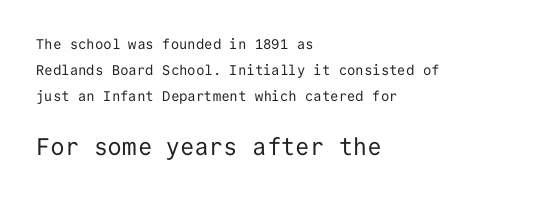
Does the bottom block carry the larger type? Yes, it does. Stems and bowls with no extra thickness — not bold. Every character sits straight up, as roman type does. Does extra space separate the letters? No, they use regular spacing. The paragraph has a hard left edge and a soft right edge.
